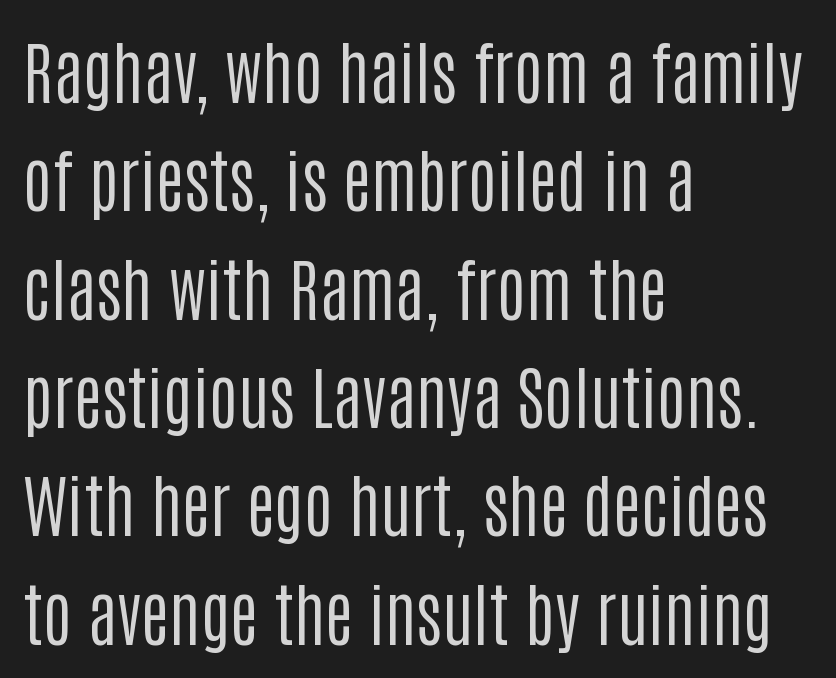
{"serif": "no", "italic": "no", "bold": "no", "weight": "regular", "width": "condensed", "stroke_contrast": "low", "x_height": "large", "monospaced": "no", "underline": "no", "align": "left", "line_spacing": "normal", "line_spacing_ratio": 1.57, "letter_spacing": "normal", "letter_spacing_em": 0.0, "glyph_px": 69}
